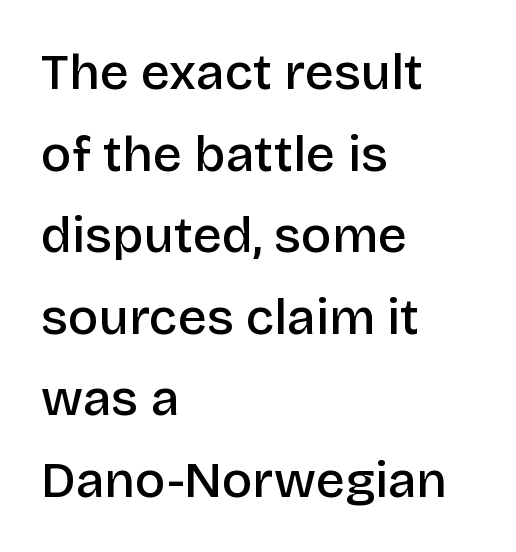
Q: Is the text bold? A: Semi-bold.
Q: Is the text italic (slanted)? A: No, it is upright.
Q: Is the typeface a serif or a sans-serif typeface? A: Sans-serif.
Q: Is the text underlined? A: No.
Q: How is the paragraph aligned? A: Left-aligned.
Q: Is the spacing between letters normal or unusually wide? A: Normal.
Q: Is the spacing between lines tight, normal or loose? A: Normal.
Q: Width (condensed, normal, or wide)? A: Normal.
Q: Stroke contrast? A: Low.
Q: x-height? A: Large.
Q: Monospaced? A: No.
